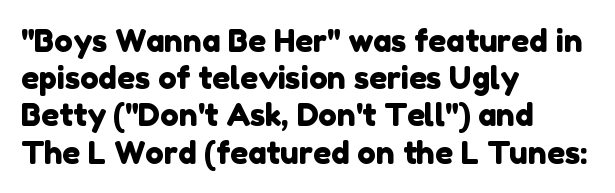
The image shows 31 px sans-serif type; set left-aligned, line spacing 1.2x, normal letter spacing, not underlined; low stroke contrast and a medium x-height.
